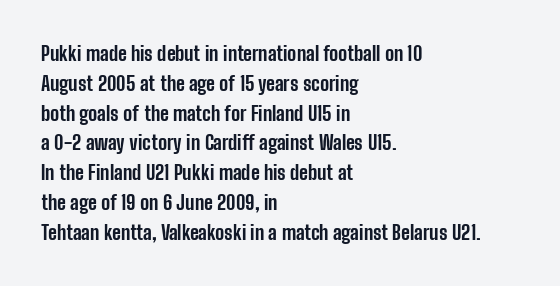
The image shows 20 px bold type, upright; set left-aligned, normal line spacing (1.49x), normal letter spacing, not underlined.
